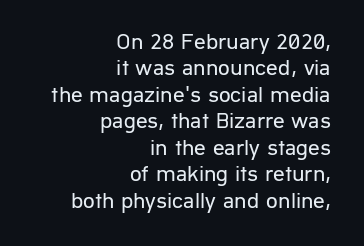
The image shows 23 px text type, upright; set right-aligned, tight line spacing (1.15x), normal letter spacing, not underlined.
